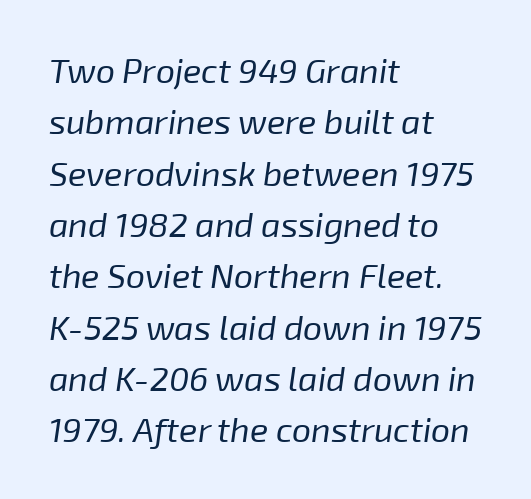
{"italic": "yes", "lean": "right", "slant_degrees": 8, "bold": "no", "weight": "regular", "width": "normal", "stroke_contrast": "low", "x_height": "medium", "monospaced": "no", "underline": "no", "align": "left", "line_spacing": "normal", "line_spacing_ratio": 1.51, "letter_spacing": "normal", "letter_spacing_em": 0.0, "glyph_px": 34}
